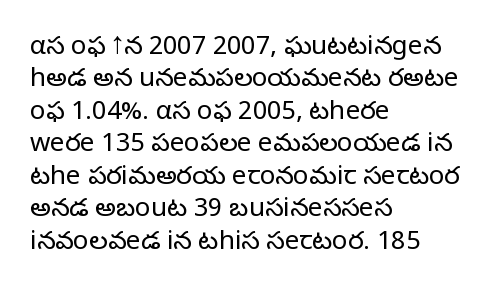
Q: Is the text bold? A: No.
Q: Is the text italic (slanted)? A: No, it is upright.
Q: Is the text underlined? A: No.
Q: How is the paragraph aligned? A: Left-aligned.
Q: Is the spacing between letters normal or unusually wide? A: Normal.
Q: Is the spacing between lines tight, normal or loose? A: Normal.
